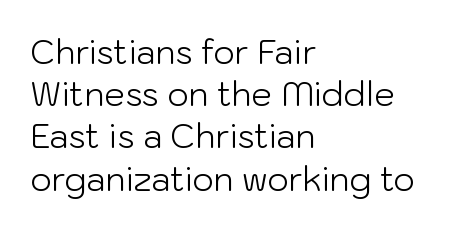
The image shows 33 px light sans-serif type, upright; set left-aligned, normal line spacing (1.28x), normal letter spacing, not underlined; low stroke contrast and a medium x-height.
